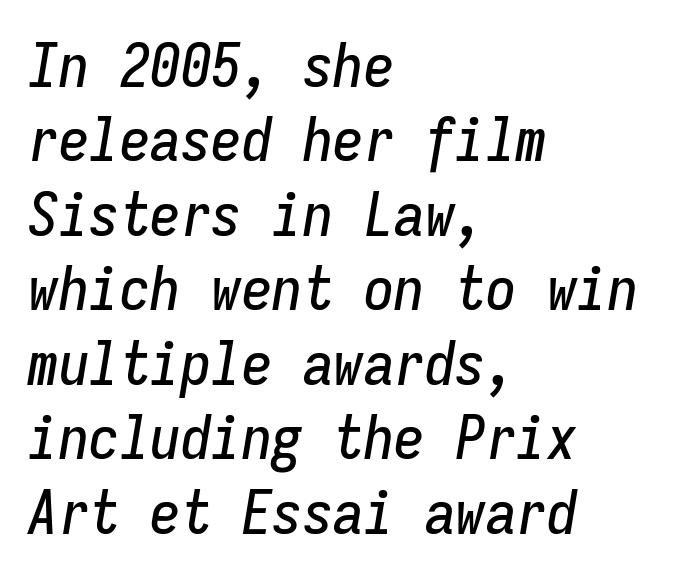
Just letters on the line, the space beneath them empty. These lines stack with their left ends in a neat column. Looks like terminal output: every glyph gets an equal slot. Italic? Definitely — the glyphs are oblique. Inter-character spacing is left at the font's built-in metrics.
